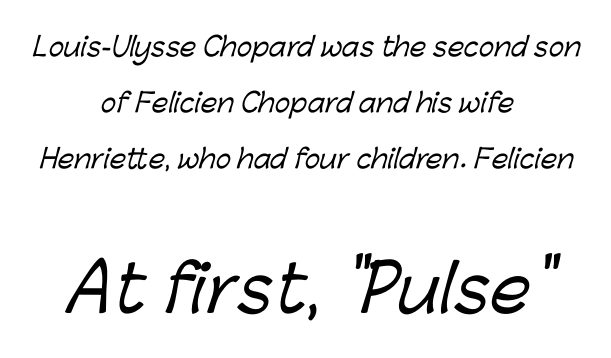
Horizontal bands of white between lines are thick stripes. Beneath every word, the page is bare. Do the characters align in a grid? No, the font is proportional. Does the bottom block carry the larger type? Yes, it does. Teacher's note: observe the equal gaps on both sides — that is centered alignment. Observe the ordinary spacing: letters are neighbours, not strangers.
